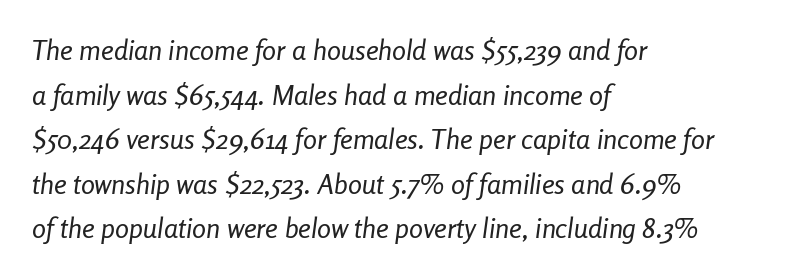
Q: Is the text bold? A: No.
Q: Is the text italic (slanted)? A: Yes, it leans right by about 8 degrees.
Q: Is the text underlined? A: No.
Q: How is the paragraph aligned? A: Left-aligned.
Q: Is the spacing between letters normal or unusually wide? A: Normal.
Q: Is the spacing between lines tight, normal or loose? A: Normal.
Q: Width (condensed, normal, or wide)? A: Condensed.
Q: Stroke contrast? A: Low.
Q: x-height? A: Medium.
Q: Monospaced? A: No.
